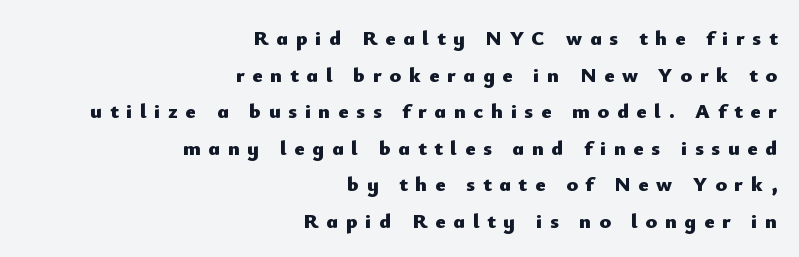
{"italic": "no", "bold": "yes", "underline": "no", "align": "right", "line_spacing_ratio": 1.74, "letter_spacing": "wide", "letter_spacing_em": 0.37, "glyph_px": 21}
